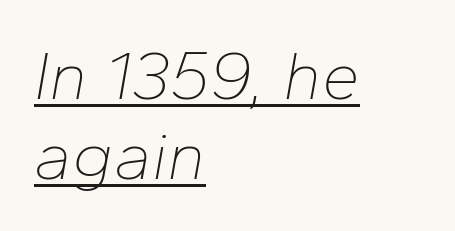
Q: Is the text bold? A: No.
Q: Is the text italic (slanted)? A: Yes, it leans right by about 10 degrees.
Q: Is the text underlined? A: Yes.
Q: How is the paragraph aligned? A: Left-aligned.
Q: Is the spacing between letters normal or unusually wide? A: Normal.
Q: Width (condensed, normal, or wide)? A: Normal.
Q: Stroke contrast? A: Low.
Q: x-height? A: Medium.
Q: Monospaced? A: No.
